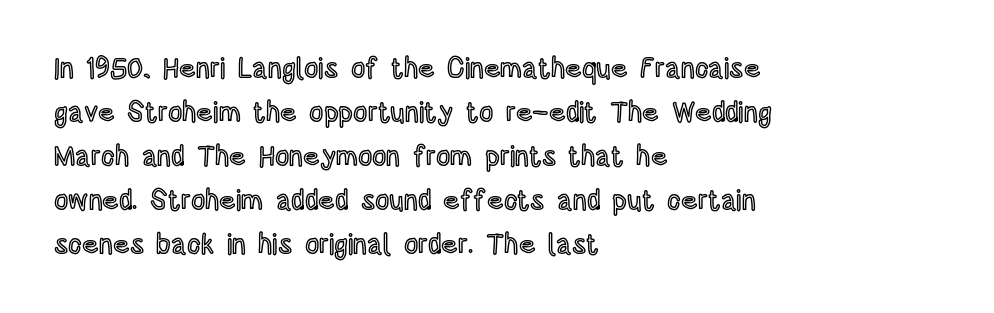
Q: Is the text italic (slanted)? A: No, it is upright.
Q: Is the text underlined? A: No.
Q: How is the paragraph aligned? A: Left-aligned.
Q: Is the spacing between letters normal or unusually wide? A: Normal.
Q: Is the spacing between lines tight, normal or loose? A: Normal.
Q: Width (condensed, normal, or wide)? A: Condensed.
Q: x-height? A: Large.
Q: Monospaced? A: No.
